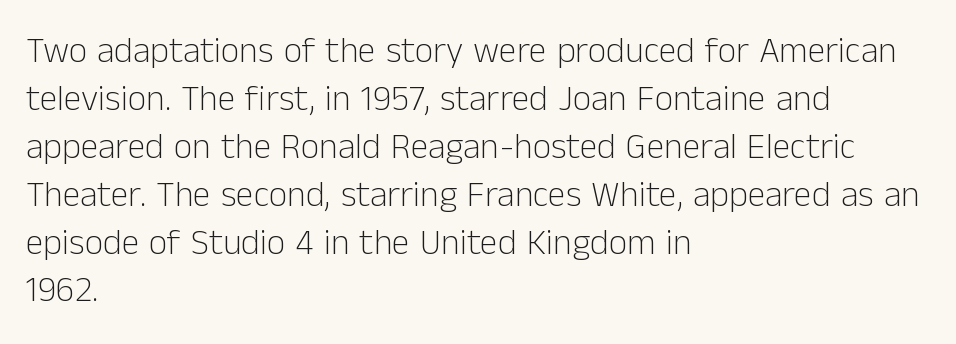
These lines stack with their left ends in a neat column. Normally led — the rows are evenly, conventionally spaced. Nope, not italic — everything's standing straight. Stems and bowls with no extra thickness — not bold.
